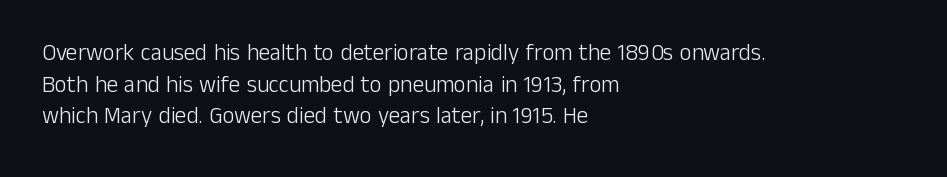
The image shows 23 px text type, upright; set left-aligned, normal line spacing (1.38x), normal letter spacing, not underlined.
